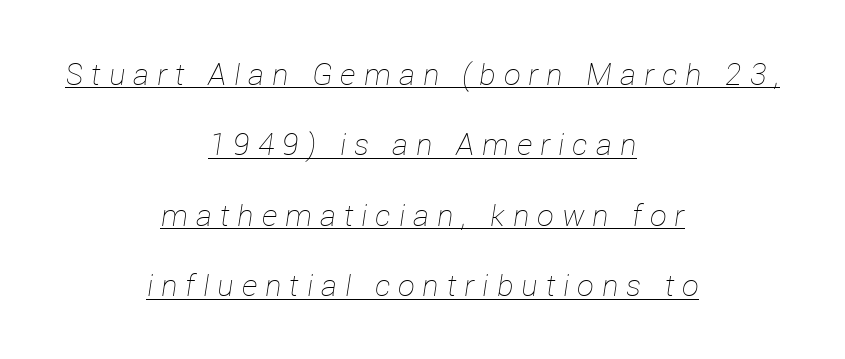
Notice the wide empty band between every row — that's loose leading. Emphasis-style slanted type is in use. These characters rest on top of a visible drawn line. No chunkiness to these letters — they're not bold.
